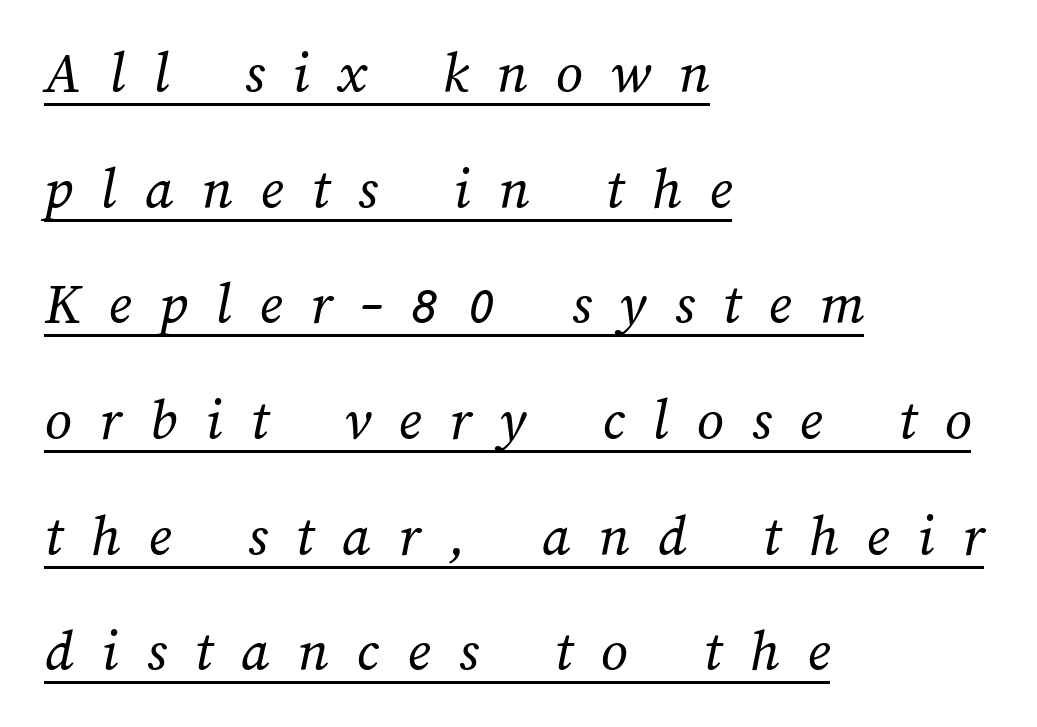
Q: Is the text bold? A: No.
Q: Is the text underlined? A: Yes.
Q: How is the paragraph aligned? A: Left-aligned.
Q: Is the spacing between letters normal or unusually wide? A: Unusually wide.
Q: Is the spacing between lines tight, normal or loose? A: Loose.
Q: Width (condensed, normal, or wide)? A: Normal.
Q: Stroke contrast? A: Medium.
Q: x-height? A: Medium.
Q: Monospaced? A: No.
